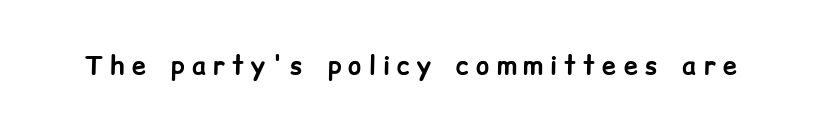
Q: Is the text bold? A: Yes.
Q: Is the text italic (slanted)? A: No, it is upright.
Q: Is the text underlined? A: No.
Q: Is the spacing between letters normal or unusually wide? A: Unusually wide.
